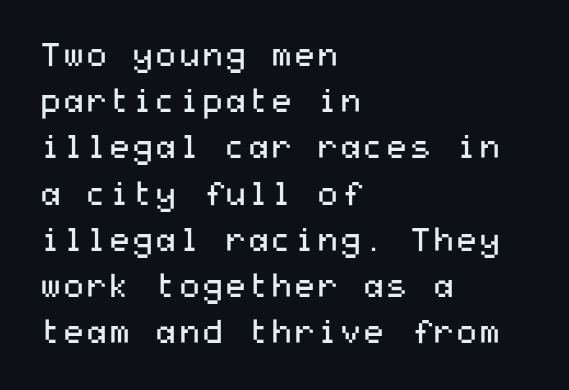
The image shows 33 px regular-weight, wide sans-serif type, upright; set left-aligned, normal line spacing (1.4x), normal letter spacing, not underlined; medium stroke contrast and a medium x-height.
